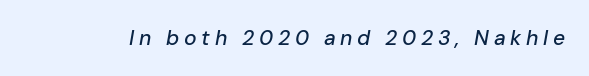
Unmarked baselines from the first word to the last. The letters are spread apart with noticeably loose tracking. When letters slant like this, we call the style italic.
